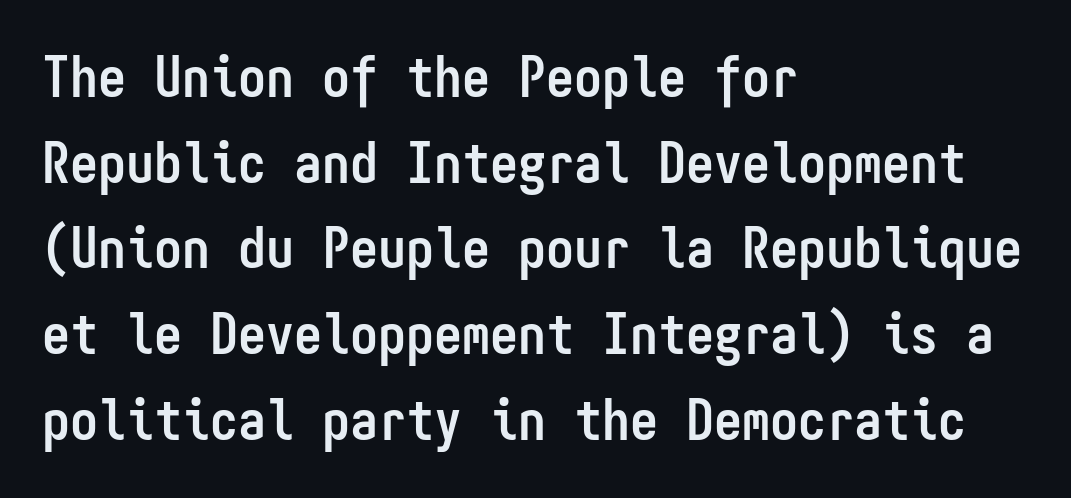
The image shows 56 px semibold, condensed sans-serif type, upright, monospaced; set left-aligned, normal line spacing (1.53x), normal letter spacing, not underlined; low stroke contrast and a medium x-height.
